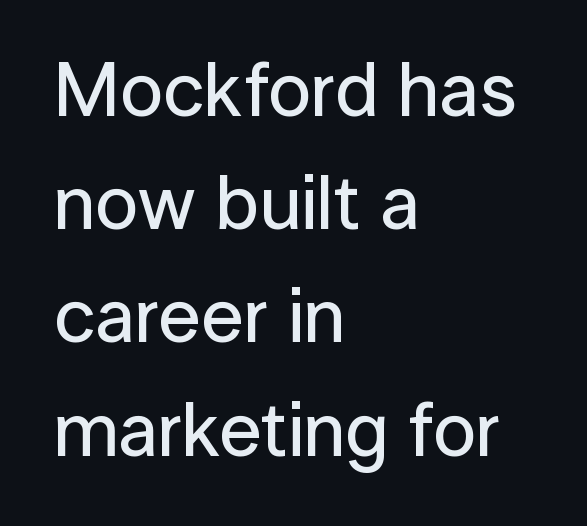
The image shows 77 px sans-serif type, upright; set left-aligned, normal line spacing (1.47x), normal letter spacing, not underlined; low stroke contrast and a medium x-height.
